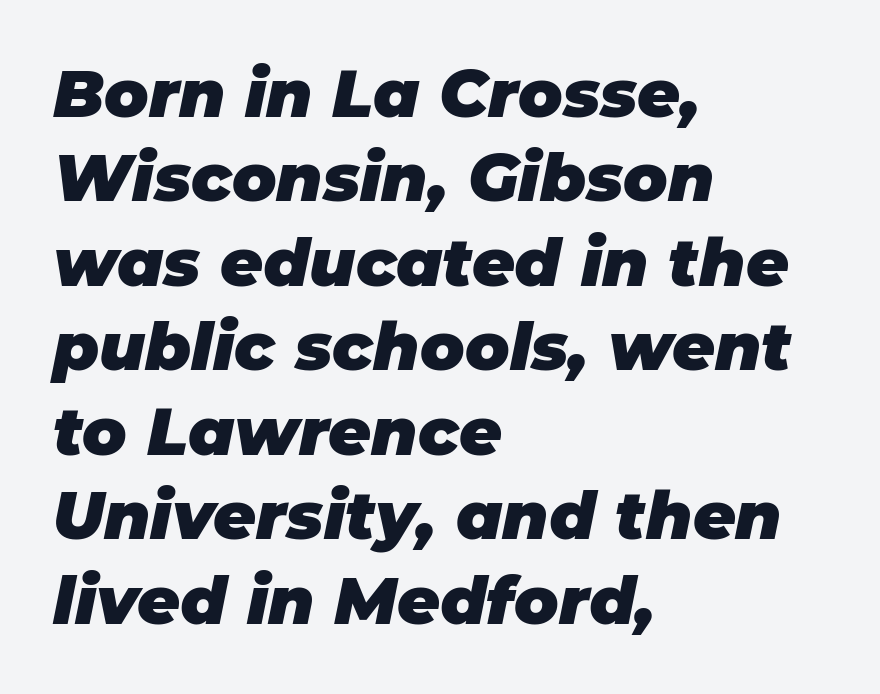
Observe the ordinary spacing: letters are neighbours, not strangers. The axis of the letterforms is tilted away from vertical. The space between consecutive lines is moderate. Type without underlining.
